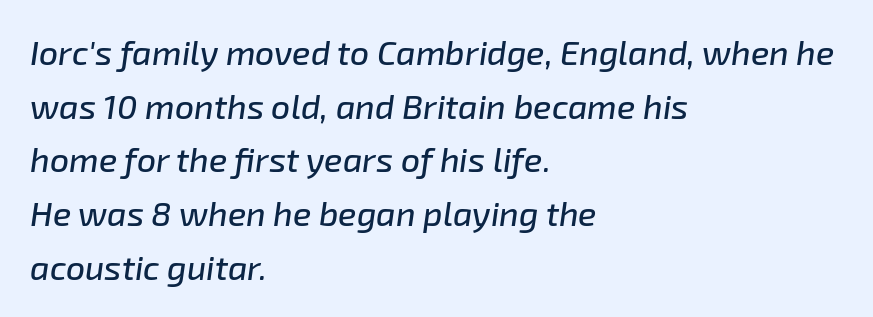
{"italic": "yes", "lean": "right", "slant_degrees": 8, "width": "normal", "stroke_contrast": "low", "x_height": "medium", "monospaced": "no", "underline": "no", "align": "left", "line_spacing": "normal", "line_spacing_ratio": 1.58, "letter_spacing": "normal", "letter_spacing_em": 0.0, "glyph_px": 34}
